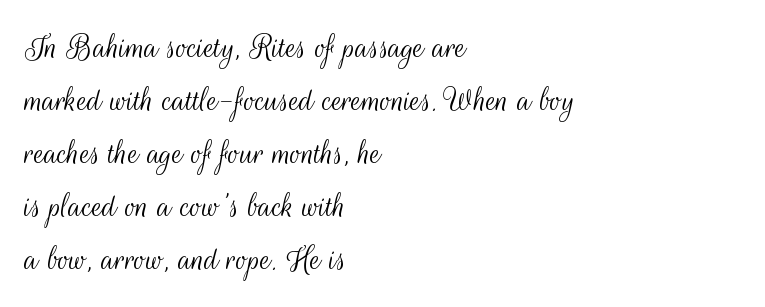
{"serif": "no", "bold": "no", "weight": "light", "width": "condensed", "stroke_contrast": "medium", "x_height": "small", "monospaced": "no", "underline": "no", "align": "left", "line_spacing": "normal", "line_spacing_ratio": 1.43, "letter_spacing": "normal", "letter_spacing_em": 0.0, "glyph_px": 37}
